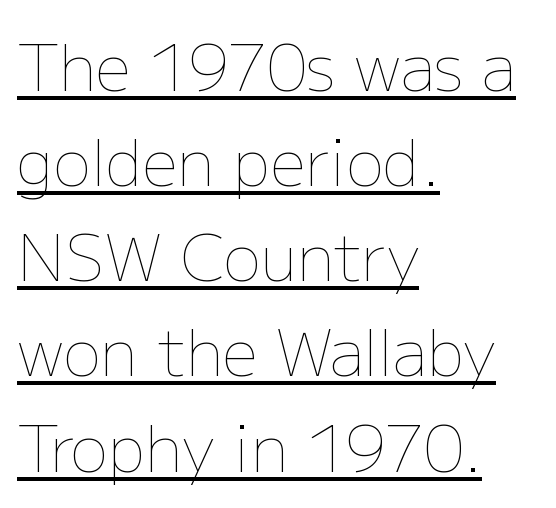
The horizontal fit of the characters is conventional and even. If you measured baseline to baseline, you'd find a middling distance. A light-to-regular cut is what we see here. These lines are rendered in a variable-pitch font. Posture: vertical.
